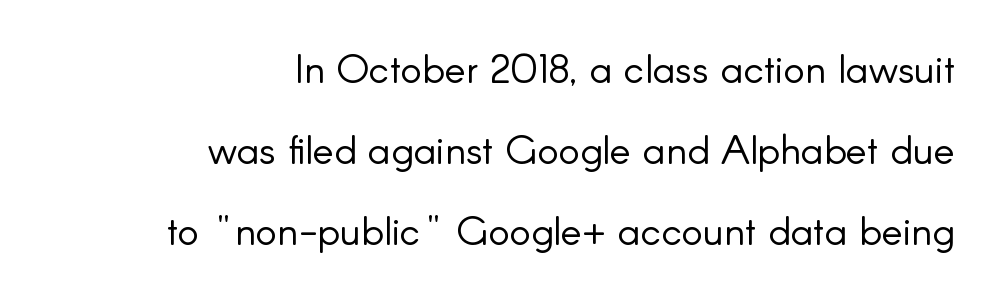
The image shows 40 px light sans-serif type, upright; set right-aligned, loose line spacing (2.03x), normal letter spacing, not underlined; low stroke contrast and a small x-height.
